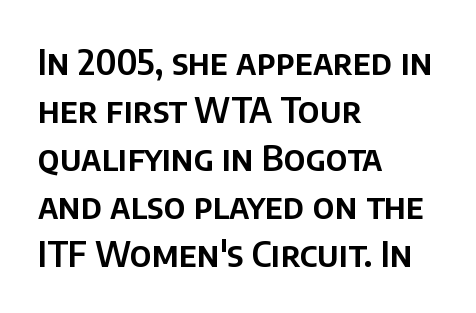
Q: Is the text italic (slanted)? A: No, it is upright.
Q: Is the typeface a serif or a sans-serif typeface? A: Sans-serif.
Q: Is the text underlined? A: No.
Q: How is the paragraph aligned? A: Left-aligned.
Q: Is the spacing between letters normal or unusually wide? A: Normal.
Q: Is the spacing between lines tight, normal or loose? A: Normal.
Q: Width (condensed, normal, or wide)? A: Normal.
Q: Stroke contrast? A: Low.
Q: x-height? A: Large.
Q: Monospaced? A: No.
